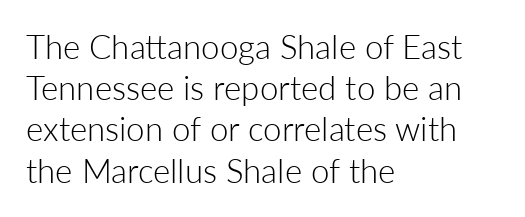
Q: Is the text bold? A: No.
Q: Is the text italic (slanted)? A: No, it is upright.
Q: Is the typeface a serif or a sans-serif typeface? A: Sans-serif.
Q: Is the text underlined? A: No.
Q: How is the paragraph aligned? A: Left-aligned.
Q: Is the spacing between letters normal or unusually wide? A: Normal.
Q: Is the spacing between lines tight, normal or loose? A: Normal.
Q: Width (condensed, normal, or wide)? A: Normal.
Q: Stroke contrast? A: Low.
Q: x-height? A: Medium.
Q: Monospaced? A: No.
